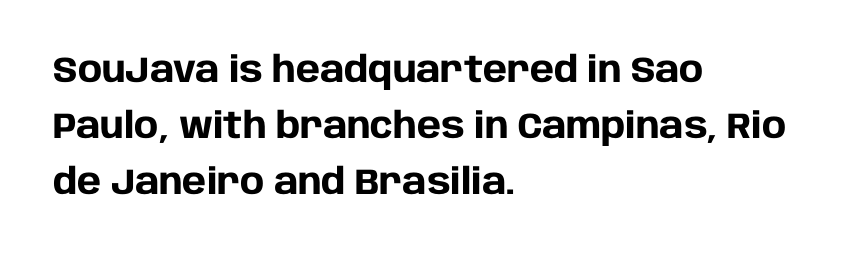
Casual observation: everything's shoved over to the left. Nothing unusual about the tracking: characters are spaced as the font intends. Rows of type keep a routine distance in the vertical direction. The lettering stays uniformly vertical, giving the passage a roman look.
